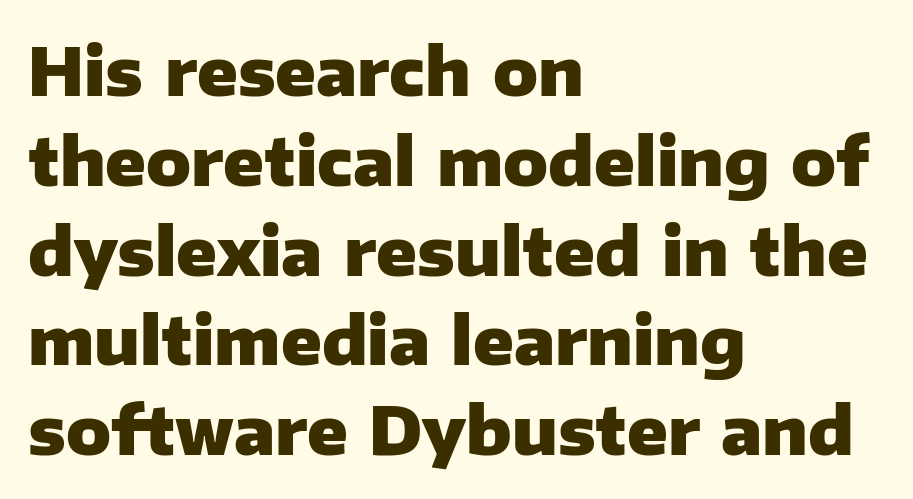
Q: Is the text bold? A: Yes.
Q: Is the text italic (slanted)? A: No, it is upright.
Q: Is the typeface a serif or a sans-serif typeface? A: Sans-serif.
Q: Is the text underlined? A: No.
Q: How is the paragraph aligned? A: Left-aligned.
Q: Is the spacing between letters normal or unusually wide? A: Normal.
Q: Is the spacing between lines tight, normal or loose? A: Normal.
Q: Width (condensed, normal, or wide)? A: Normal.
Q: Stroke contrast? A: Low.
Q: x-height? A: Medium.
Q: Monospaced? A: No.
